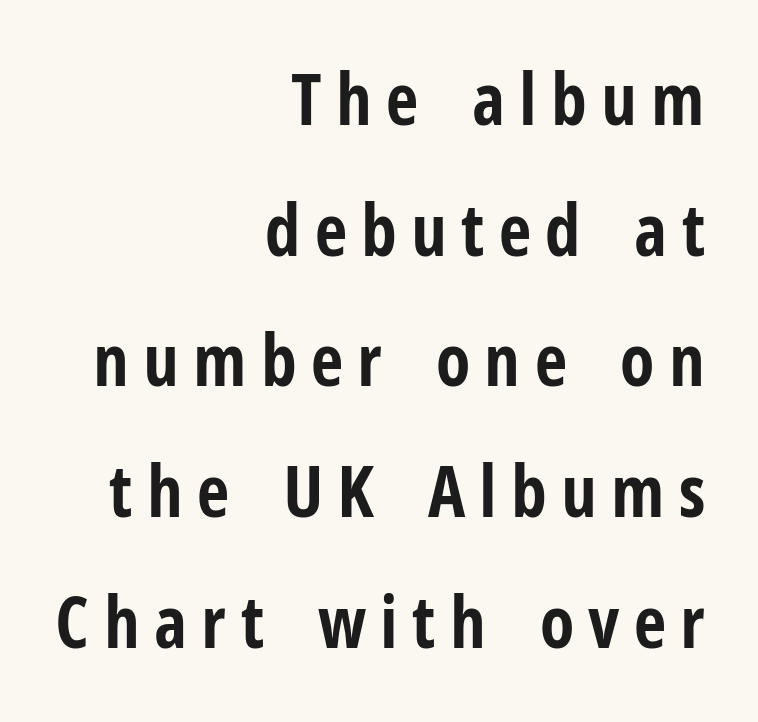
Q: Is the text bold? A: Yes.
Q: Is the text italic (slanted)? A: No, it is upright.
Q: Is the typeface a serif or a sans-serif typeface? A: Sans-serif.
Q: Is the text underlined? A: No.
Q: How is the paragraph aligned? A: Right-aligned.
Q: Is the spacing between letters normal or unusually wide? A: Unusually wide.
Q: Width (condensed, normal, or wide)? A: Condensed.
Q: Stroke contrast? A: Low.
Q: x-height? A: Medium.
Q: Monospaced? A: No.
